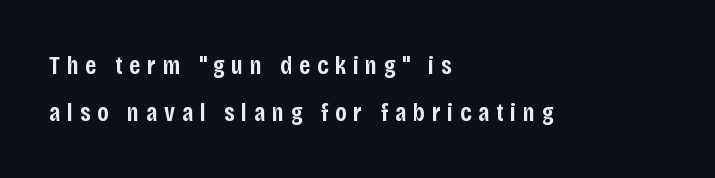
{"italic": "no", "bold": "semi", "underline": "no", "align": "left", "line_spacing_ratio": 1.79, "letter_spacing": "wide", "letter_spacing_em": 0.26, "glyph_px": 26}
